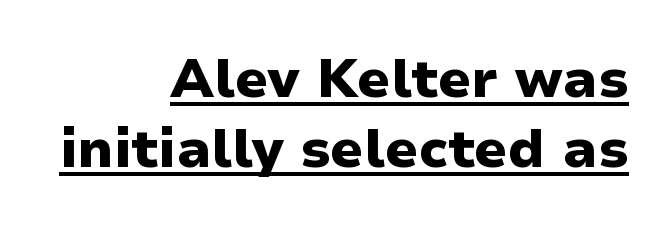
The image shows 54 px heavy sans-serif type, upright; set right-aligned, normal line spacing (1.3x), normal letter spacing, underlined; low stroke contrast and a medium x-height.
